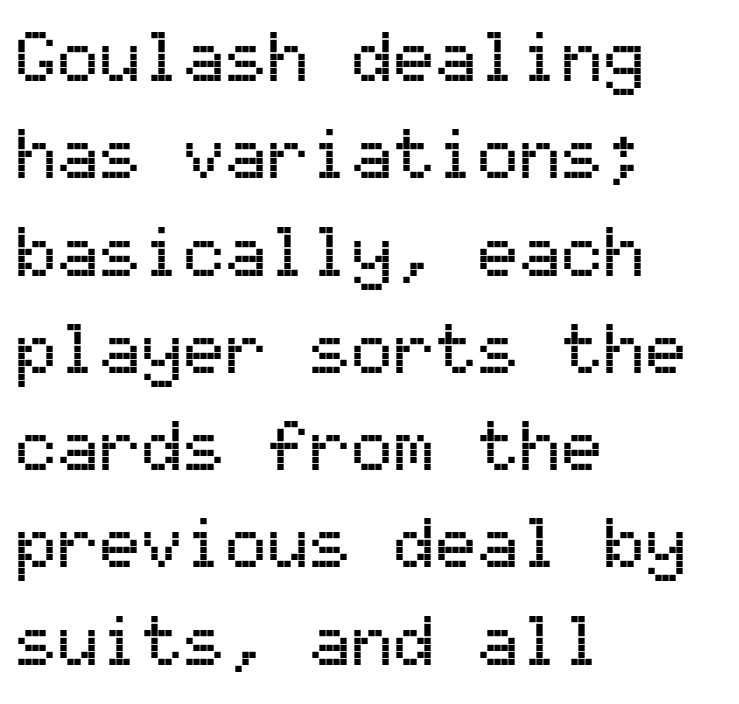
{"serif": "no", "italic": "no", "width": "normal", "stroke_contrast": "medium", "x_height": "medium", "monospaced": "yes", "underline": "no", "align": "left", "line_spacing": "normal", "line_spacing_ratio": 1.39, "letter_spacing": "normal", "letter_spacing_em": 0.0, "glyph_px": 70}
